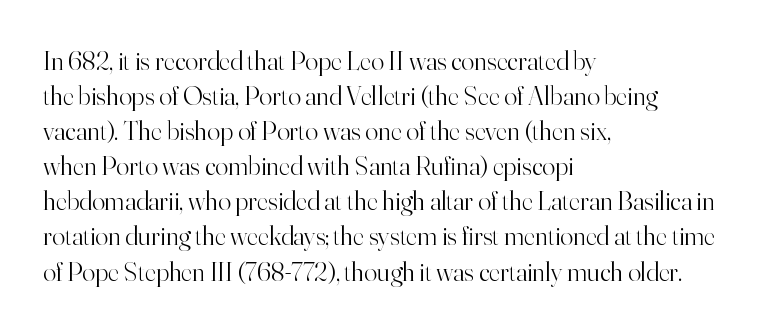
The image shows 27 px text type, upright; set left-aligned, normal line spacing (1.3x), normal letter spacing, not underlined.
